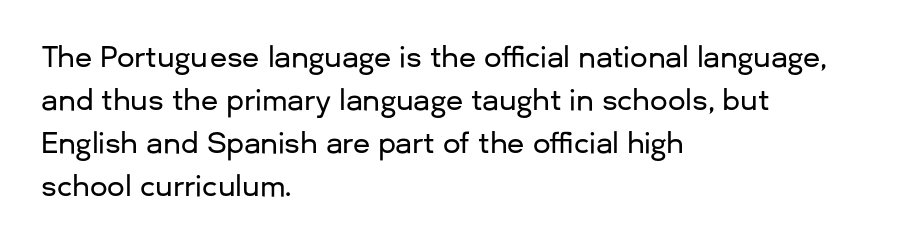
{"serif": "no", "italic": "no", "width": "normal", "stroke_contrast": "low", "x_height": "medium", "monospaced": "no", "underline": "no", "align": "left", "line_spacing": "normal", "line_spacing_ratio": 1.53, "letter_spacing": "normal", "letter_spacing_em": 0.0, "glyph_px": 28}
